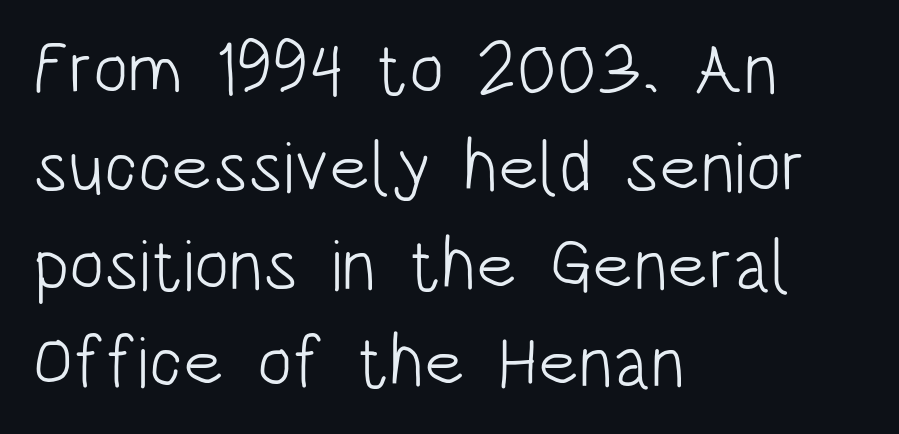
The image shows 73 px light, condensed sans-serif type, upright; set left-aligned, normal line spacing (1.34x), normal letter spacing, not underlined; low stroke contrast and a large x-height.
